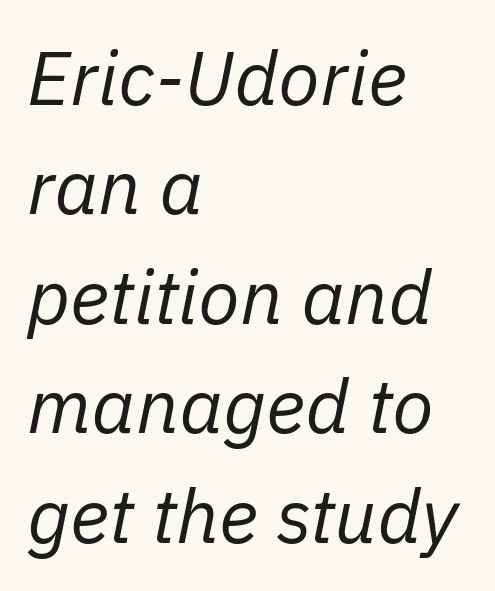
{"italic": "yes", "lean": "right", "slant_degrees": 11, "bold": "no", "weight": "regular", "width": "normal", "stroke_contrast": "low", "x_height": "medium", "monospaced": "no", "underline": "no", "align": "left", "line_spacing": "normal", "line_spacing_ratio": 1.44, "letter_spacing": "normal", "letter_spacing_em": 0.0, "glyph_px": 76}
